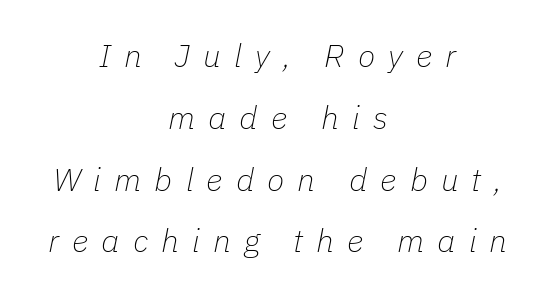
{"italic": "yes", "lean": "right", "slant_degrees": 11, "bold": "no", "weight": "thin", "width": "normal", "stroke_contrast": "low", "x_height": "medium", "monospaced": "no", "underline": "no", "align": "center", "line_spacing": "loose", "line_spacing_ratio": 1.93, "letter_spacing": "wide", "letter_spacing_em": 0.41, "glyph_px": 32}
